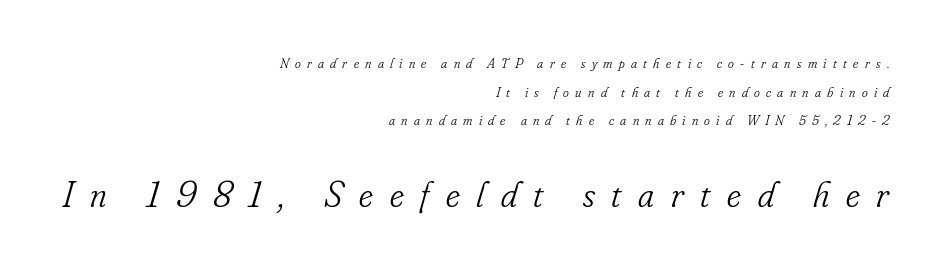
The image shows 37 px light, condensed serif type, italic (leaning right); set right-aligned, loose line spacing (2.05x), unusually wide letter spacing (+0.45 em), not underlined; the second (bottom) block is 2.64x larger; low stroke contrast and a small x-height.
